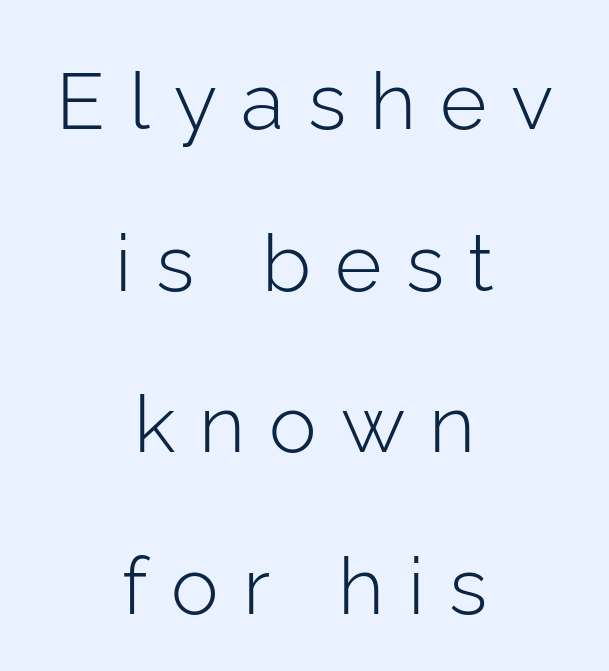
Q: Is the text bold? A: No.
Q: Is the text italic (slanted)? A: No, it is upright.
Q: Is the typeface a serif or a sans-serif typeface? A: Sans-serif.
Q: Is the text underlined? A: No.
Q: How is the paragraph aligned? A: Centered.
Q: Is the spacing between letters normal or unusually wide? A: Unusually wide.
Q: Is the spacing between lines tight, normal or loose? A: Loose.
Q: Width (condensed, normal, or wide)? A: Normal.
Q: Stroke contrast? A: Low.
Q: x-height? A: Medium.
Q: Monospaced? A: No.
